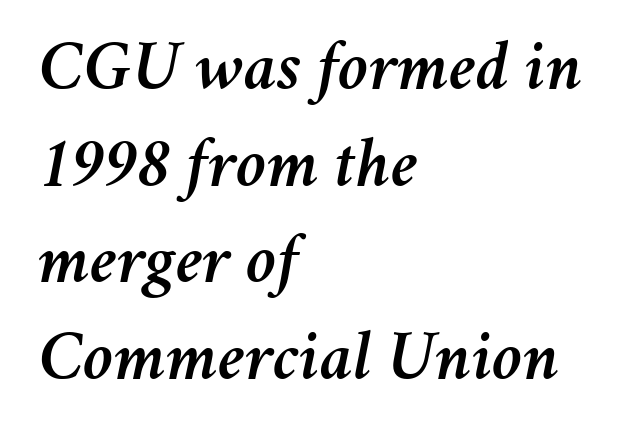
A typesetter would call this proportional, since set widths differ per character. Italic: yes, the glyphs are oblique. The rag falls on the right side of this text block. The letters sit at their default tracking, neither squeezed nor spread.
